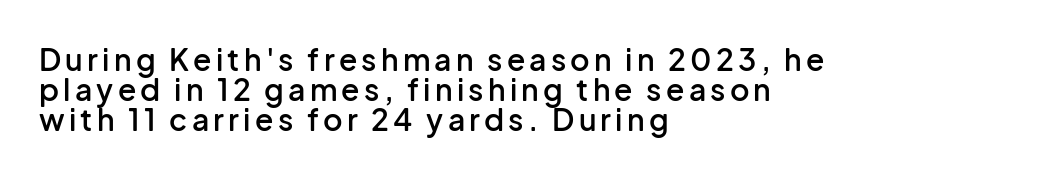
{"serif": "no", "italic": "no", "bold": "semi", "weight": "semibold", "width": "normal", "stroke_contrast": "low", "x_height": "medium", "monospaced": "no", "underline": "no", "align": "left", "line_spacing": "tight", "line_spacing_ratio": 1.0, "glyph_px": 30}
